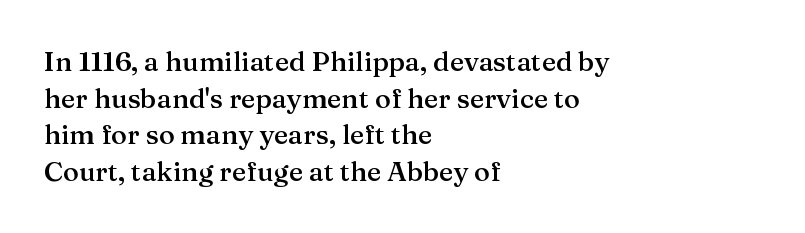
The image shows 27 px text type, upright; set left-aligned, normal line spacing (1.36x), normal letter spacing, not underlined.
